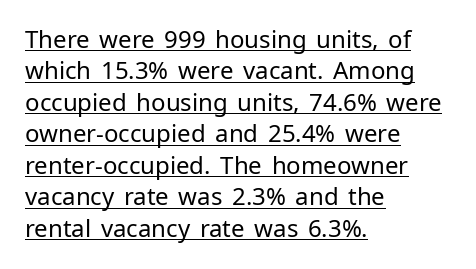
Visually the block forms a straight wall on the left and a jagged coastline on the right. The typography opts for an upright posture over an oblique one. The letterforms sit at book weight or below. Nobody touched the tracking dial on this one.
